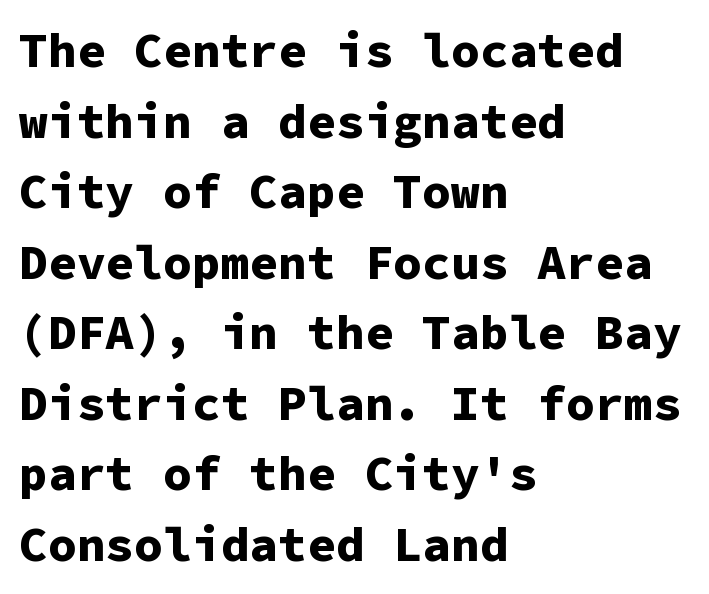
{"serif": "no", "italic": "no", "bold": "yes", "weight": "bold", "width": "normal", "stroke_contrast": "low", "x_height": "medium", "monospaced": "yes", "underline": "no", "align": "left", "line_spacing": "normal", "line_spacing_ratio": 1.47, "letter_spacing": "normal", "letter_spacing_em": 0.0, "glyph_px": 48}
